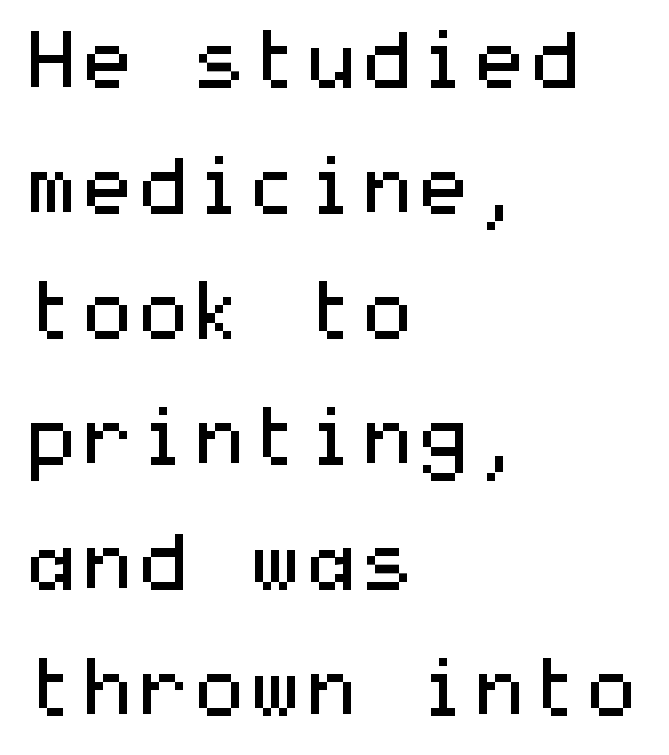
Q: Is the text bold? A: No.
Q: Is the text italic (slanted)? A: No, it is upright.
Q: Is the typeface a serif or a sans-serif typeface? A: Sans-serif.
Q: Is the text underlined? A: No.
Q: How is the paragraph aligned? A: Left-aligned.
Q: Is the spacing between letters normal or unusually wide? A: Normal.
Q: Is the spacing between lines tight, normal or loose? A: Normal.
Q: Width (condensed, normal, or wide)? A: Wide.
Q: Stroke contrast? A: Medium.
Q: x-height? A: Medium.
